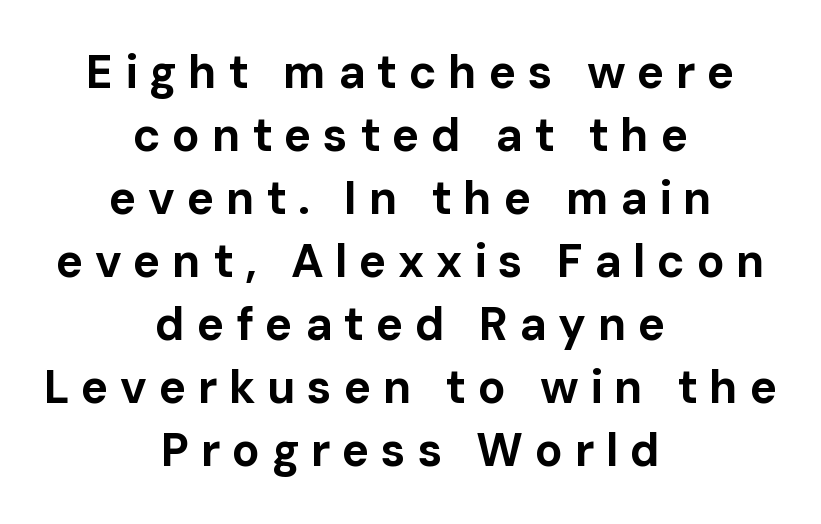
Vertically, the passage feels balanced, rows spaced as you'd expect. Posture: upright roman. Which margin do the lines hug? Neither — every line sits in the middle. Students, this is bold: see how much ink each stroke carries.
